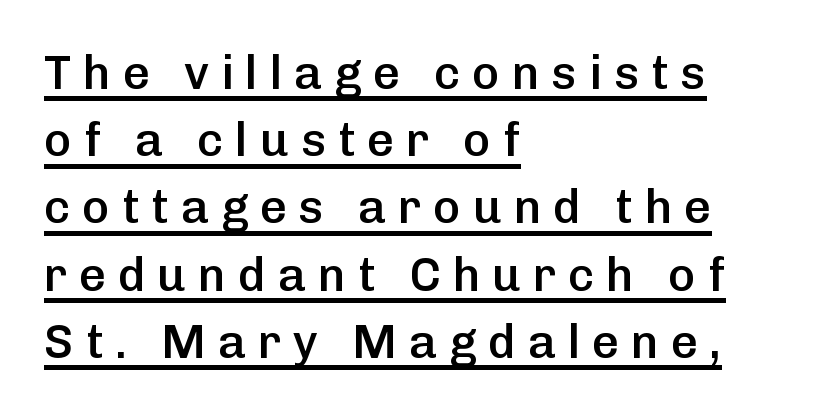
{"serif": "no", "italic": "no", "bold": "semi", "weight": "semibold", "width": "normal", "stroke_contrast": "low", "x_height": "medium", "monospaced": "no", "underline": "yes", "align": "left", "line_spacing": "normal", "line_spacing_ratio": 1.43, "letter_spacing": "wide", "letter_spacing_em": 0.25, "glyph_px": 47}
